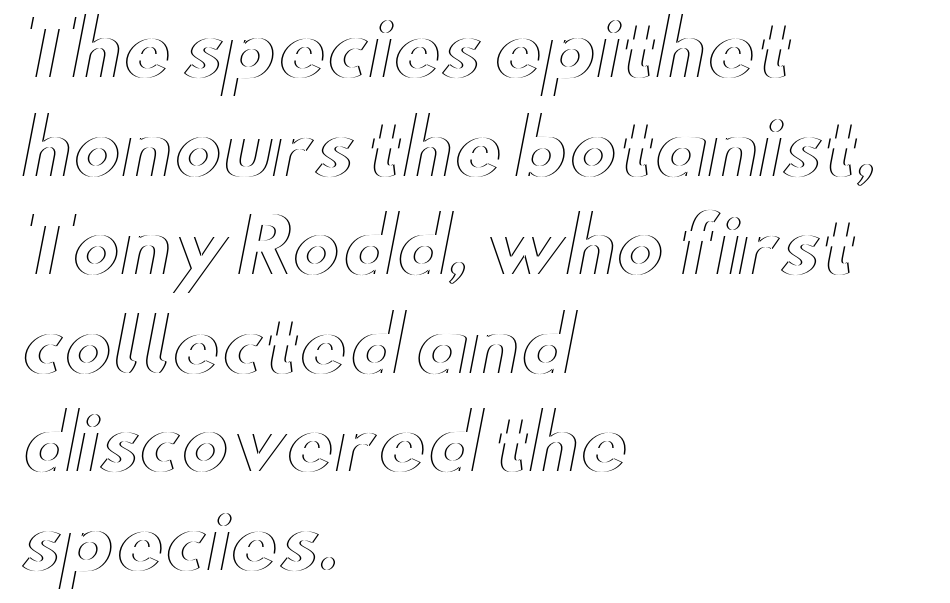
Q: Is the text italic (slanted)? A: Yes.
Q: Is the text underlined? A: No.
Q: How is the paragraph aligned? A: Left-aligned.
Q: Is the spacing between letters normal or unusually wide? A: Normal.
Q: Is the spacing between lines tight, normal or loose? A: Normal.
Q: Width (condensed, normal, or wide)? A: Wide.
Q: x-height? A: Small.
Q: Monospaced? A: No.
